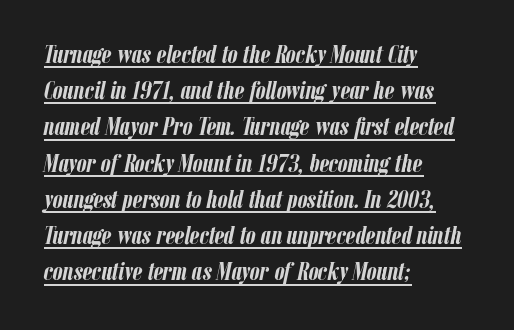
The image shows 25 px bold type, italic (leaning right); set left-aligned, normal line spacing (1.45x), normal letter spacing, underlined.
